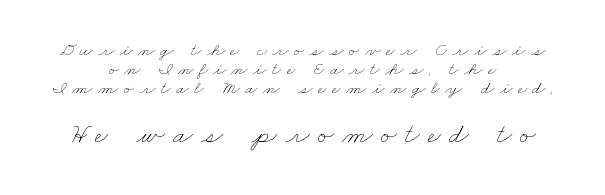
{"bold": "no", "weight": "thin", "width": "wide", "stroke_contrast": "low", "x_height": "small", "monospaced": "no", "underline": "no", "align": "center", "line_spacing": "tight", "line_spacing_ratio": 1.01, "letter_spacing": "wide", "letter_spacing_em": 0.28, "larger_block": "second", "size_ratio": 1.53, "glyph_px": 29}
